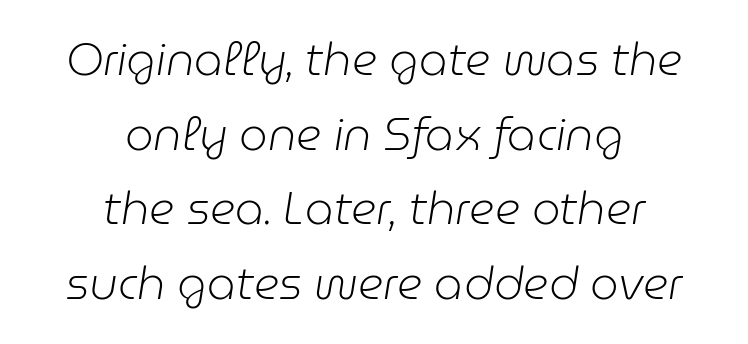
Q: Is the text bold? A: No.
Q: Is the text italic (slanted)? A: Yes, it leans right by about 9 degrees.
Q: Is the text underlined? A: No.
Q: How is the paragraph aligned? A: Centered.
Q: Is the spacing between letters normal or unusually wide? A: Normal.
Q: Is the spacing between lines tight, normal or loose? A: Normal.
Q: Width (condensed, normal, or wide)? A: Normal.
Q: Stroke contrast? A: Low.
Q: x-height? A: Medium.
Q: Monospaced? A: No.
